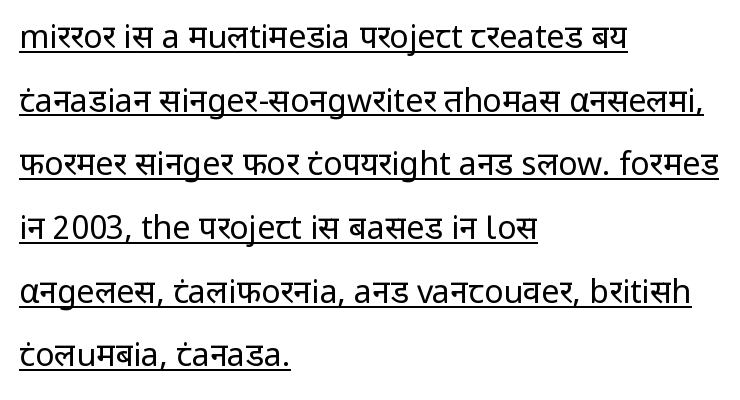
{"serif": "no", "italic": "no", "bold": "no", "weight": "regular", "width": "normal", "stroke_contrast": "low", "x_height": "medium", "monospaced": "no", "underline": "yes", "align": "left", "line_spacing": "loose", "line_spacing_ratio": 1.99, "letter_spacing": "normal", "letter_spacing_em": 0.0, "glyph_px": 32}
